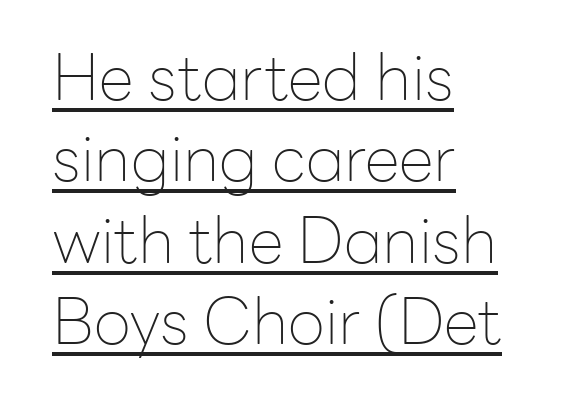
A student would call this left alignment; a typographer would say flush left, rag right. Letter spacing: default. No italicization has been applied; the sample stays upright. The face used here appears with an underline applied.
